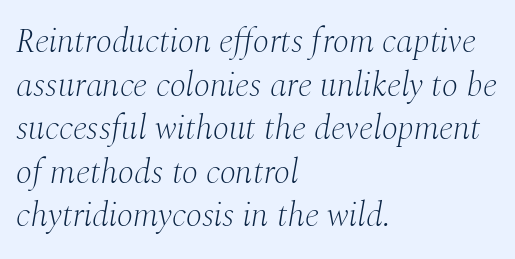
The image shows 34 px light serif type, italic (leaning right); set left-aligned, normal line spacing (1.28x), normal letter spacing, not underlined; medium stroke contrast and a medium x-height.
